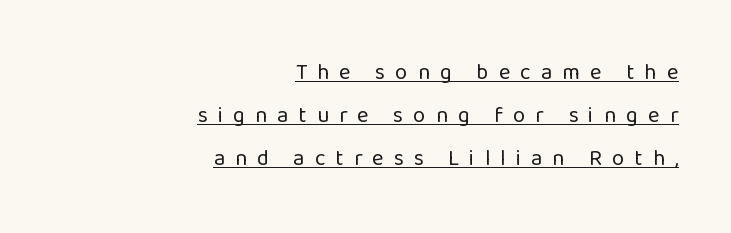
The image shows 22 px text type, upright; set right-aligned, loose line spacing (1.96x), unusually wide letter spacing (+0.46 em), underlined.
